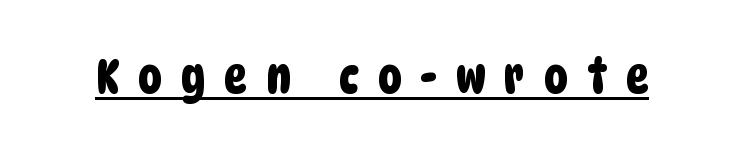
Q: Is the typeface a serif or a sans-serif typeface? A: Sans-serif.
Q: Is the text underlined? A: Yes.
Q: Is the spacing between letters normal or unusually wide? A: Unusually wide.
Q: Width (condensed, normal, or wide)? A: Condensed.
Q: Stroke contrast? A: Low.
Q: x-height? A: Large.
Q: Monospaced? A: No.
